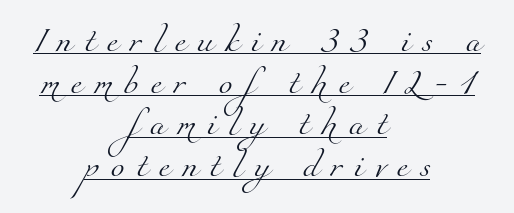
The image shows 25 px text type; set centered, normal line spacing (1.67x), unusually wide letter spacing (+0.46 em), underlined.
